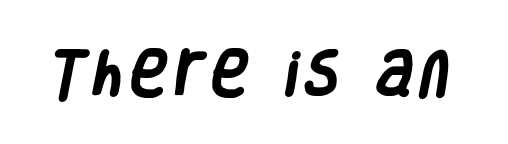
The image shows 50 px heavy, condensed sans-serif type; set not underlined; low stroke contrast and a large x-height.
